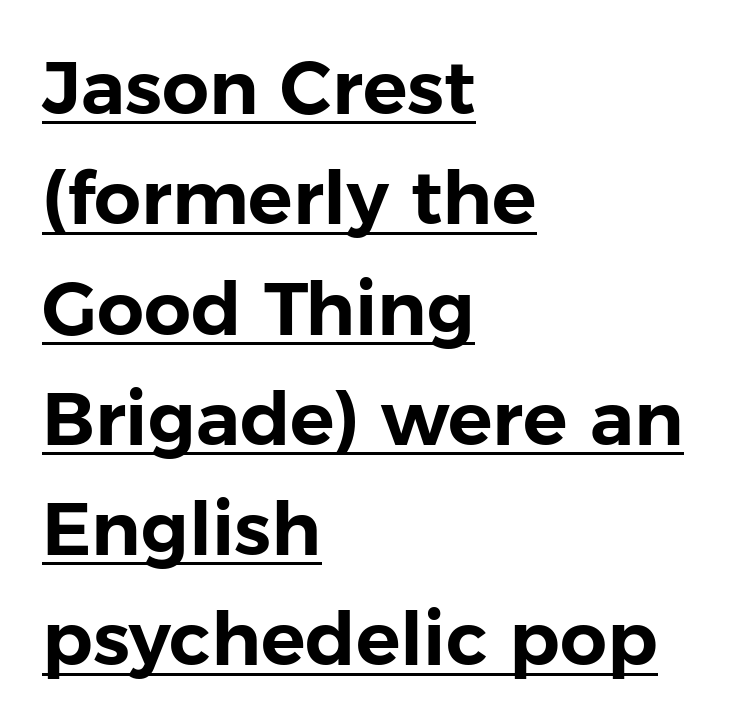
{"serif": "no", "italic": "no", "width": "normal", "stroke_contrast": "low", "x_height": "medium", "monospaced": "no", "underline": "yes", "align": "left", "line_spacing": "normal", "line_spacing_ratio": 1.49, "letter_spacing": "normal", "letter_spacing_em": 0.0, "glyph_px": 74}
